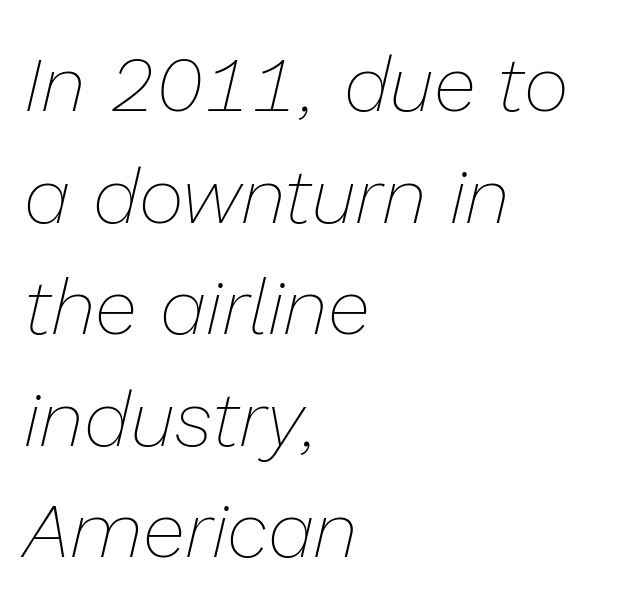
{"italic": "yes", "lean": "right", "slant_degrees": 13, "bold": "no", "weight": "thin", "width": "normal", "stroke_contrast": "low", "x_height": "medium", "monospaced": "no", "underline": "no", "align": "left", "line_spacing": "normal", "line_spacing_ratio": 1.43, "letter_spacing": "normal", "letter_spacing_em": 0.0, "glyph_px": 78}
